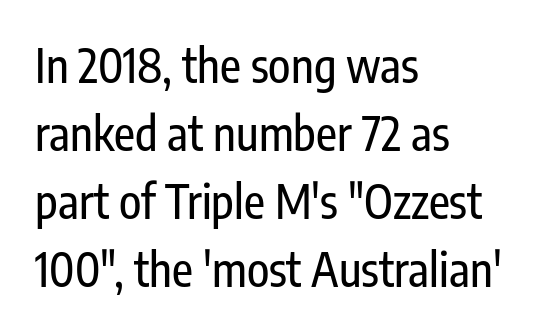
{"serif": "no", "italic": "no", "width": "condensed", "stroke_contrast": "low", "x_height": "medium", "monospaced": "no", "underline": "no", "align": "left", "line_spacing": "normal", "line_spacing_ratio": 1.48, "letter_spacing": "normal", "letter_spacing_em": 0.0, "glyph_px": 46}
